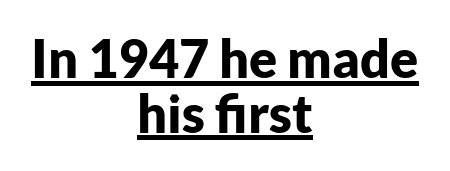
Q: Is the text bold? A: Yes.
Q: Is the text italic (slanted)? A: No, it is upright.
Q: Is the typeface a serif or a sans-serif typeface? A: Sans-serif.
Q: Is the text underlined? A: Yes.
Q: How is the paragraph aligned? A: Centered.
Q: Is the spacing between letters normal or unusually wide? A: Normal.
Q: Is the spacing between lines tight, normal or loose? A: Tight.
Q: Width (condensed, normal, or wide)? A: Normal.
Q: Stroke contrast? A: Low.
Q: x-height? A: Medium.
Q: Monospaced? A: No.
